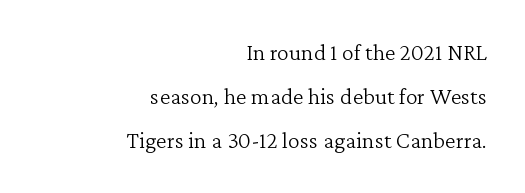
The image shows 24 px text type, upright; set right-aligned, line spacing 1.84x, normal letter spacing, not underlined.
